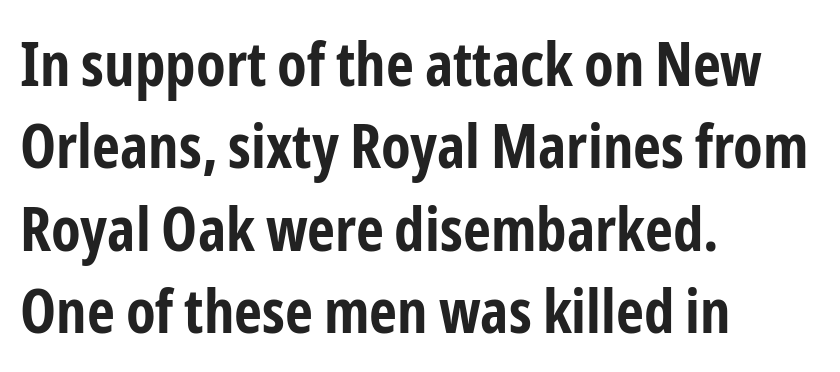
The image shows 61 px bold, condensed sans-serif type, upright; set left-aligned, normal line spacing (1.35x), normal letter spacing, not underlined; low stroke contrast and a medium x-height.
